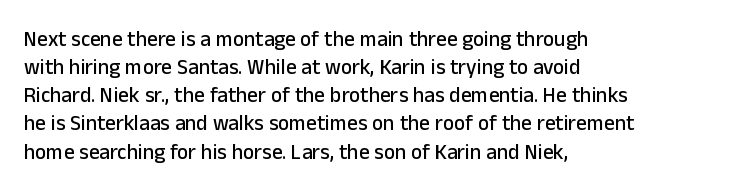
The image shows 21 px text type, upright; set left-aligned, normal line spacing (1.34x), normal letter spacing, not underlined.
